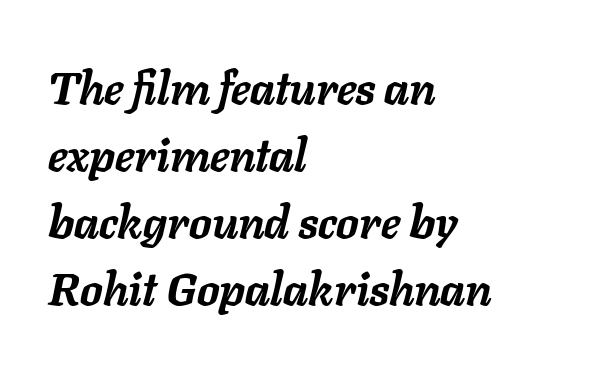
Bold? Absolutely — the strokes are thick and heavy. The axis of the letterforms is tilted away from vertical. Typeset ragged right — the left edge is the straight one. Spacing verdict: proportional, widths tailored to each character.
